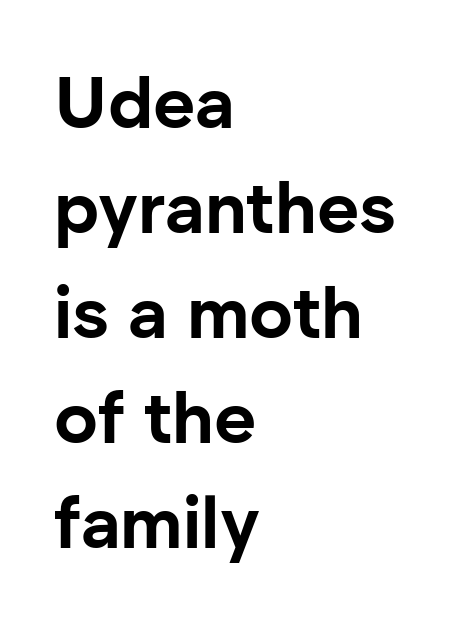
{"serif": "no", "italic": "no", "bold": "yes", "weight": "bold", "width": "normal", "stroke_contrast": "low", "x_height": "medium", "monospaced": "no", "underline": "no", "align": "left", "line_spacing": "normal", "line_spacing_ratio": 1.44, "letter_spacing": "normal", "letter_spacing_em": 0.0, "glyph_px": 73}
